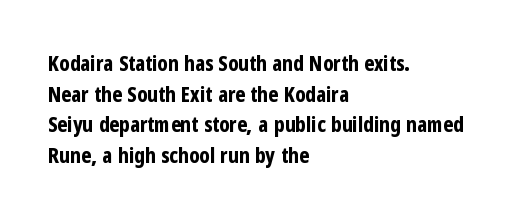
Glyph-to-glyph distance matches everyday printed text. If you drew a line through each stem, it would be perfectly vertical. Horizontal bands of white between lines are of average thickness. Type without underlining. The glyphs have the mass of a bold cut.
